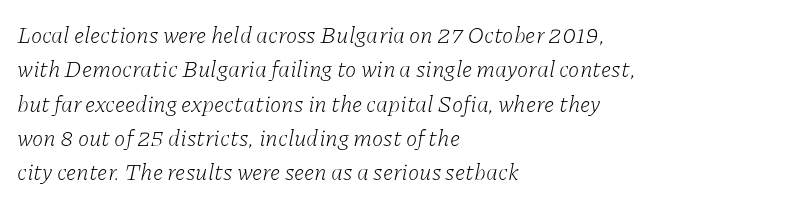
{"italic": "yes", "lean": "right", "slant_degrees": 11, "bold": "no", "underline": "no", "align": "left", "line_spacing": "normal", "line_spacing_ratio": 1.49, "letter_spacing": "normal", "letter_spacing_em": 0.0, "glyph_px": 23}
